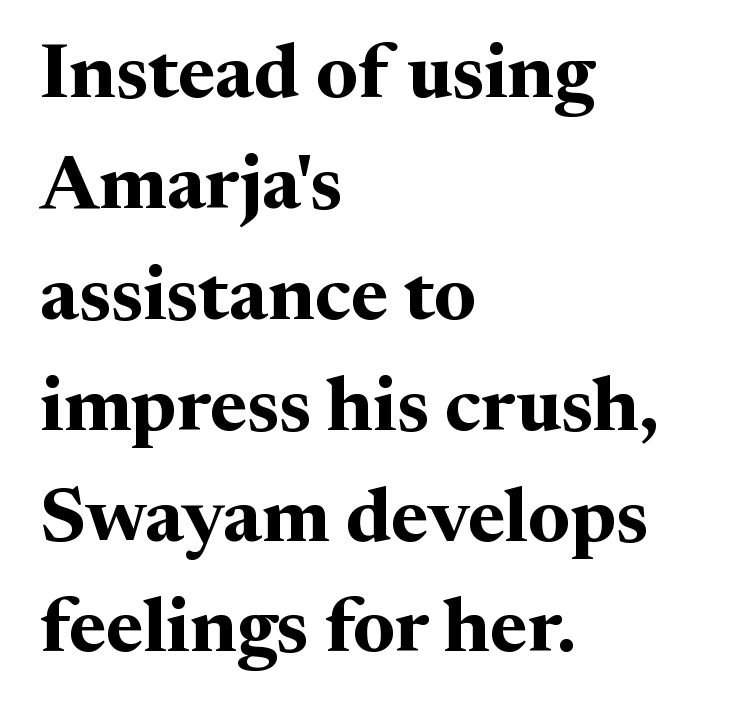
The image shows 77 px bold serif type, upright; set left-aligned, normal line spacing (1.44x), normal letter spacing, not underlined; medium stroke contrast and a medium x-height.
